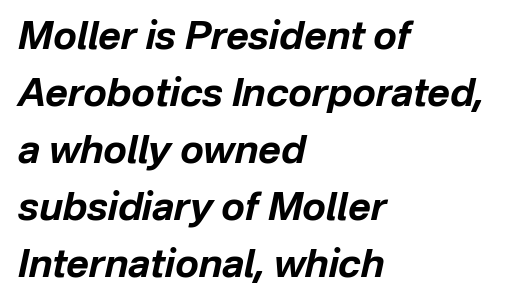
Q: Is the text bold? A: Yes.
Q: Is the text italic (slanted)? A: Yes, it leans right by about 12 degrees.
Q: Is the text underlined? A: No.
Q: How is the paragraph aligned? A: Left-aligned.
Q: Is the spacing between letters normal or unusually wide? A: Normal.
Q: Is the spacing between lines tight, normal or loose? A: Normal.
Q: Width (condensed, normal, or wide)? A: Normal.
Q: Stroke contrast? A: Low.
Q: x-height? A: Medium.
Q: Monospaced? A: No.
